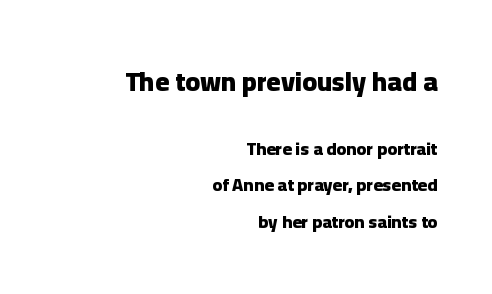
The image shows 27 px bold type, upright; set right-aligned, loose line spacing (2.02x), normal letter spacing, not underlined; the first (top) block is 1.5x larger.
